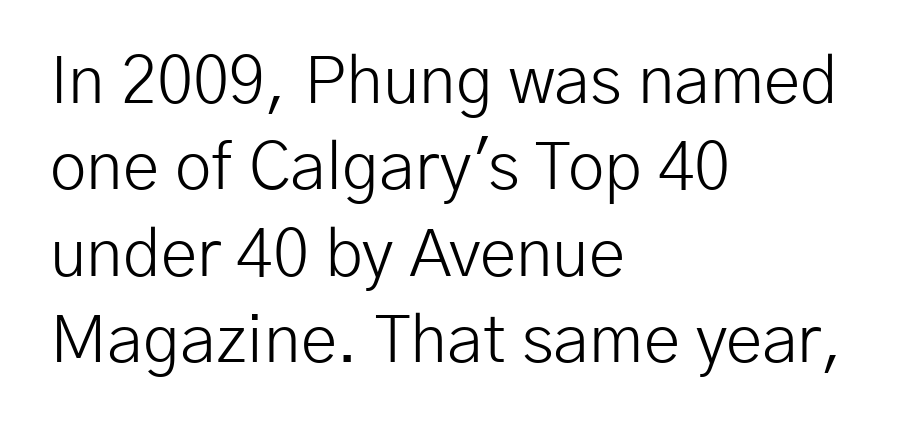
{"serif": "no", "italic": "no", "bold": "no", "weight": "light", "width": "normal", "stroke_contrast": "low", "x_height": "medium", "monospaced": "no", "underline": "no", "align": "left", "line_spacing": "normal", "line_spacing_ratio": 1.31, "letter_spacing": "normal", "letter_spacing_em": 0.0, "glyph_px": 66}
